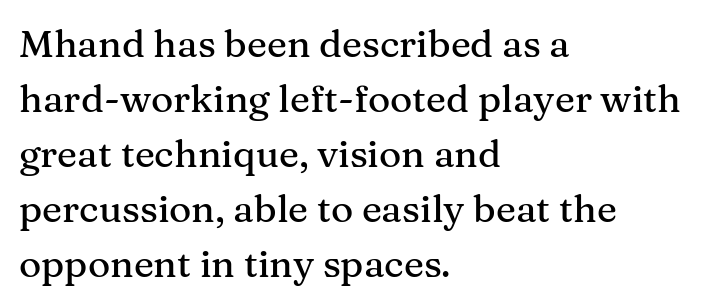
The image shows 38 px serif type, upright; set left-aligned, normal line spacing (1.45x), normal letter spacing, not underlined; medium stroke contrast and a medium x-height.
